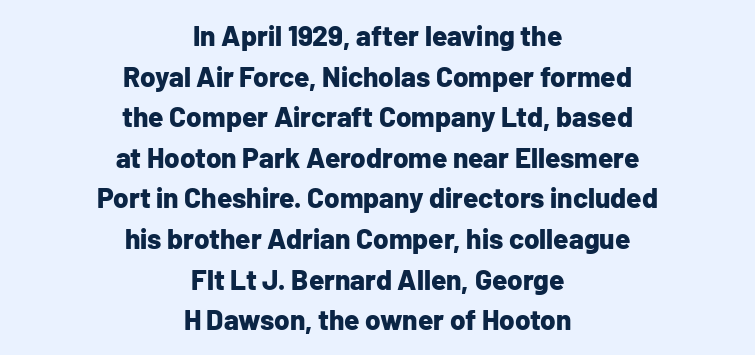
{"serif": "no", "italic": "no", "bold": "yes", "weight": "bold", "width": "normal", "stroke_contrast": "low", "x_height": "medium", "monospaced": "no", "underline": "no", "align": "center", "line_spacing": "normal", "line_spacing_ratio": 1.45, "letter_spacing": "normal", "letter_spacing_em": 0.0, "glyph_px": 28}
